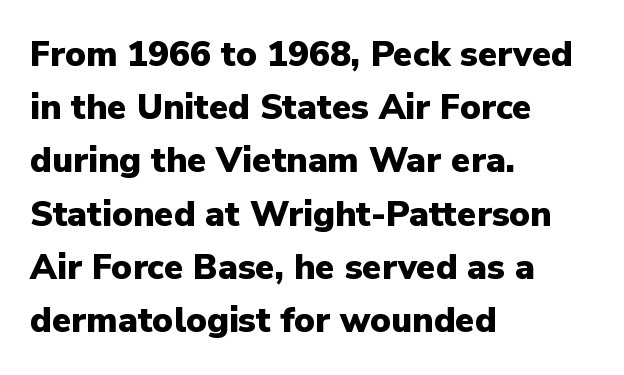
The image shows 35 px heavy sans-serif type, upright; set left-aligned, normal line spacing (1.52x), normal letter spacing, not underlined; low stroke contrast and a medium x-height.
